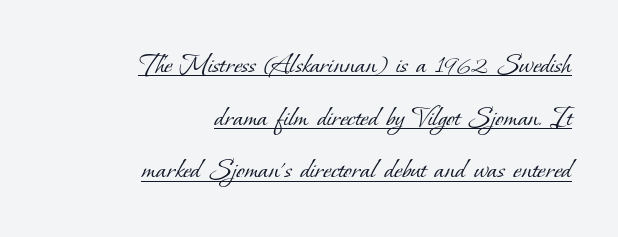
{"serif": "yes", "bold": "no", "weight": "light", "width": "normal", "stroke_contrast": "low", "x_height": "small", "monospaced": "no", "underline": "yes", "align": "right", "line_spacing": "normal", "line_spacing_ratio": 1.7, "letter_spacing": "normal", "letter_spacing_em": 0.0, "glyph_px": 31}
